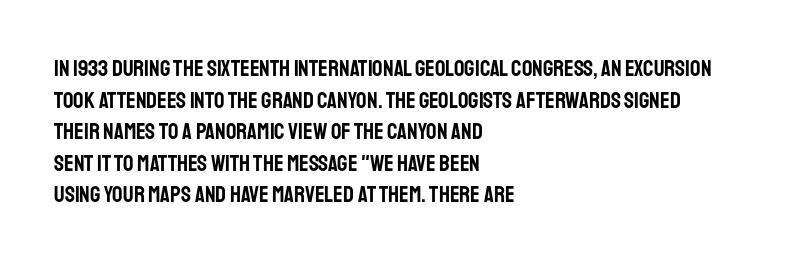
{"italic": "no", "underline": "no", "align": "left", "line_spacing": "normal", "line_spacing_ratio": 1.37, "letter_spacing": "normal", "letter_spacing_em": 0.0, "glyph_px": 23}
